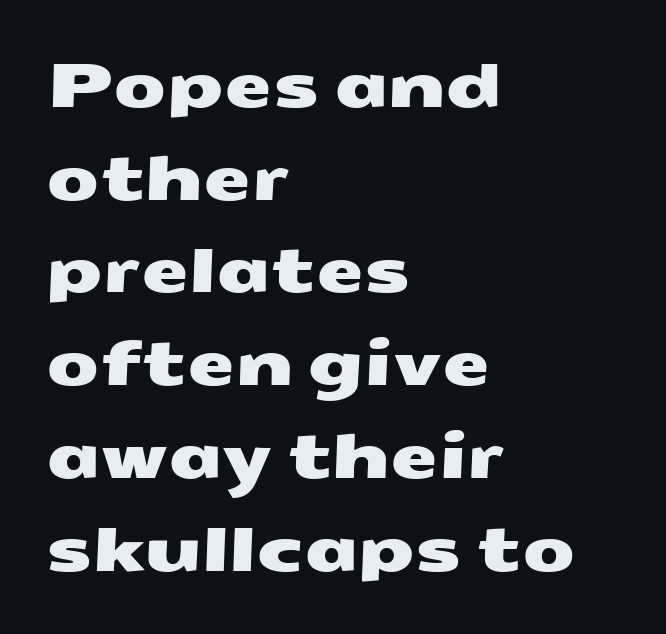
Casual observation: everything's shoved over to the left. Check under the words: just untouched page. Spacing between characters is what you'd get straight out of the box. Regarding leading, the lines here are spaced in the standard way. Think of a printed novel: that variable character pitch is what you see here. The typeface chosen for these lines omits serifs.
